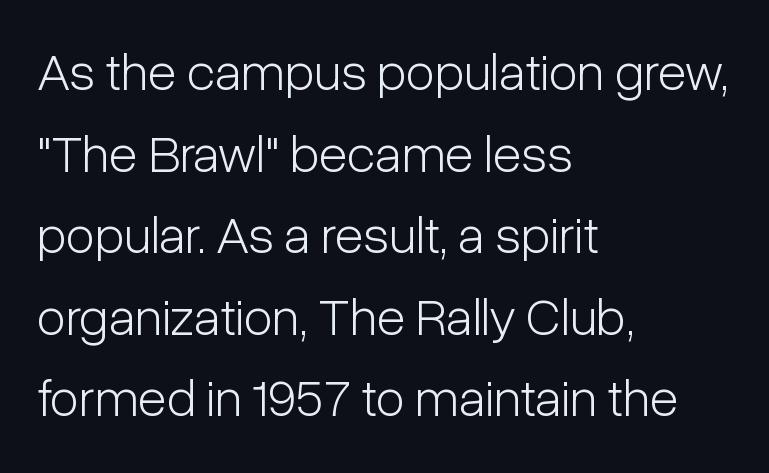
Q: Is the text bold? A: No.
Q: Is the text italic (slanted)? A: No, it is upright.
Q: Is the typeface a serif or a sans-serif typeface? A: Sans-serif.
Q: Is the text underlined? A: No.
Q: How is the paragraph aligned? A: Left-aligned.
Q: Is the spacing between letters normal or unusually wide? A: Normal.
Q: Is the spacing between lines tight, normal or loose? A: Normal.
Q: Width (condensed, normal, or wide)? A: Condensed.
Q: Stroke contrast? A: Low.
Q: x-height? A: Medium.
Q: Monospaced? A: No.
